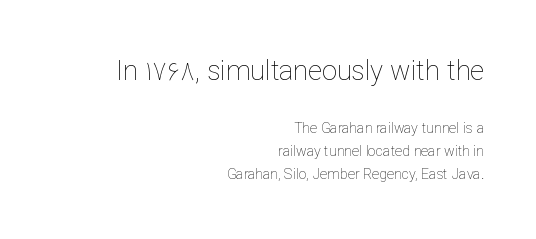
The image shows 27 px text type, upright; set right-aligned, normal line spacing (1.64x), normal letter spacing, not underlined; the first (top) block is 1.93x larger.
